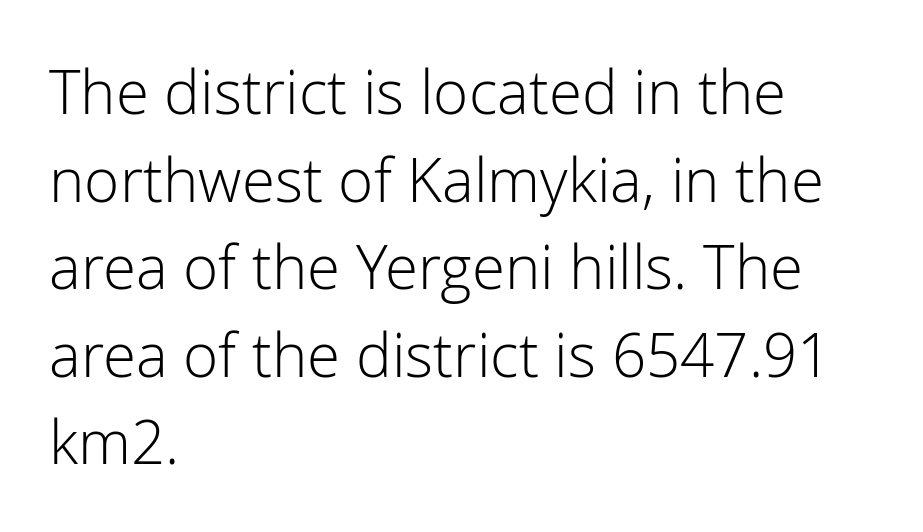
The image shows 60 px light sans-serif type, upright; set left-aligned, normal line spacing (1.46x), normal letter spacing, not underlined; low stroke contrast and a medium x-height.
